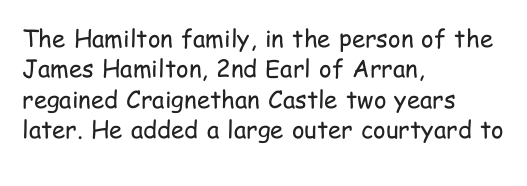
The type sits square on the baseline with zero lean. Only glyphs here, with clear space below each row. This sample is left-justified, so line endings fall wherever the words run out. Nothing unusual about the tracking: characters are spaced as the font intends. No extra ink here — the face is not bold.
